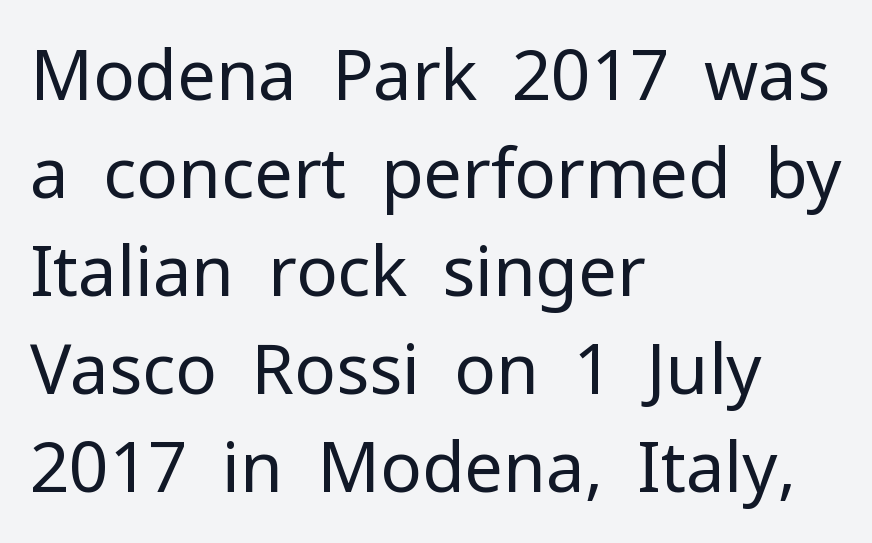
{"serif": "no", "italic": "no", "bold": "no", "weight": "regular", "width": "normal", "stroke_contrast": "low", "x_height": "medium", "monospaced": "no", "underline": "no", "align": "left", "line_spacing": "normal", "line_spacing_ratio": 1.42, "letter_spacing": "normal", "letter_spacing_em": 0.0, "glyph_px": 69}
